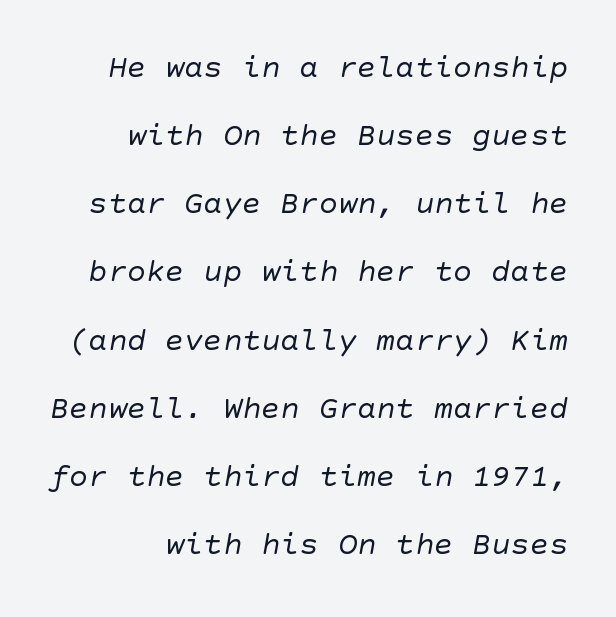
Q: Is the text bold? A: No.
Q: Is the typeface a serif or a sans-serif typeface? A: Sans-serif.
Q: Is the text underlined? A: No.
Q: How is the paragraph aligned? A: Right-aligned.
Q: Is the spacing between letters normal or unusually wide? A: Normal.
Q: Is the spacing between lines tight, normal or loose? A: Loose.
Q: Width (condensed, normal, or wide)? A: Normal.
Q: Stroke contrast? A: Low.
Q: x-height? A: Large.
